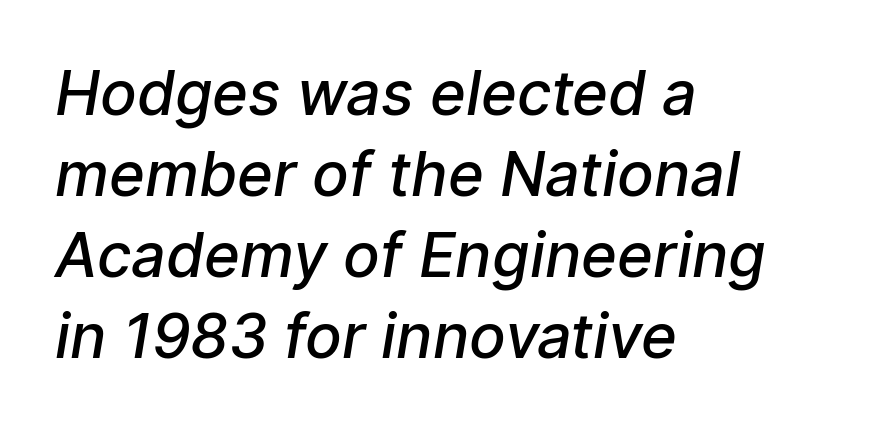
Bold? Not quite — semibold, heavier than regular but stopping short. The area under the type is left untouched. A normal amount of white space separates one row of letters from the next. Nothing sits at the stroke ends, so this counts as sans-serif.
